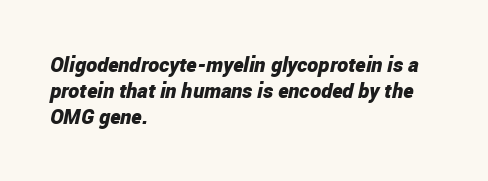
The image shows 21 px bold type, italic (leaning right); set left-aligned, normal line spacing (1.25x), normal letter spacing, not underlined.
